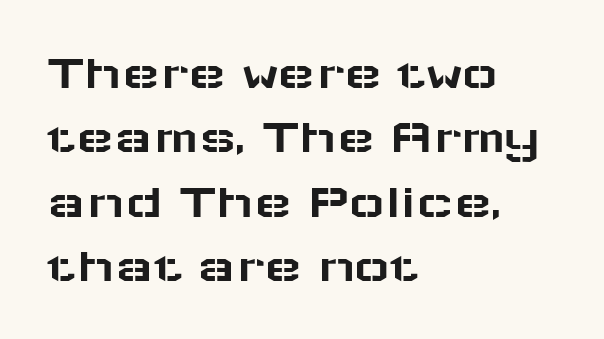
{"serif": "no", "italic": "no", "width": "wide", "stroke_contrast": "low", "x_height": "medium", "monospaced": "no", "underline": "no", "align": "left", "line_spacing": "normal", "line_spacing_ratio": 1.29, "letter_spacing": "normal", "letter_spacing_em": 0.0, "glyph_px": 50}
